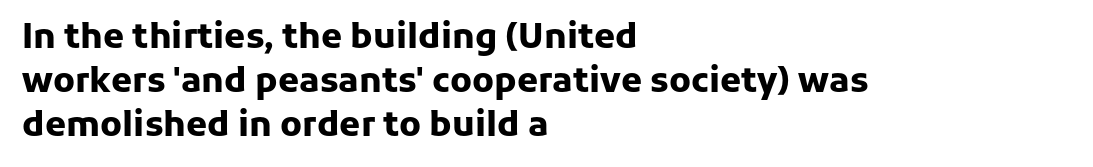
Q: Is the text bold? A: Yes.
Q: Is the text italic (slanted)? A: No, it is upright.
Q: Is the typeface a serif or a sans-serif typeface? A: Sans-serif.
Q: Is the text underlined? A: No.
Q: How is the paragraph aligned? A: Left-aligned.
Q: Is the spacing between letters normal or unusually wide? A: Normal.
Q: Is the spacing between lines tight, normal or loose? A: Normal.
Q: Width (condensed, normal, or wide)? A: Normal.
Q: Stroke contrast? A: Low.
Q: x-height? A: Medium.
Q: Monospaced? A: No.
